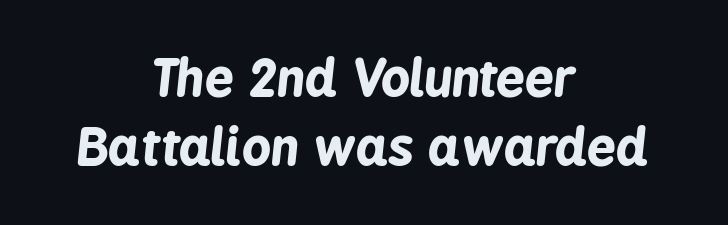
The image shows 51 px bold, condensed type, italic (leaning right); set centered, normal line spacing (1.35x), normal letter spacing, not underlined; low stroke contrast and a medium x-height.
